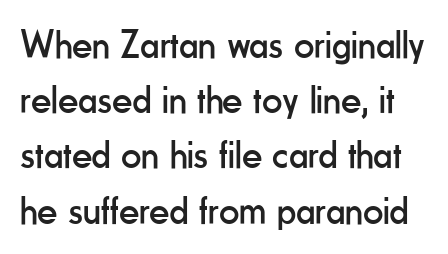
Here the designer chose a conventional face with non-uniform glyph widths. Notice how descenders clear the ascenders below comfortably — that's standard leading. Weight: in the light-to-regular range. The gaps between neighbouring characters are ordinary and unremarkable. A bare baseline throughout the passage.
